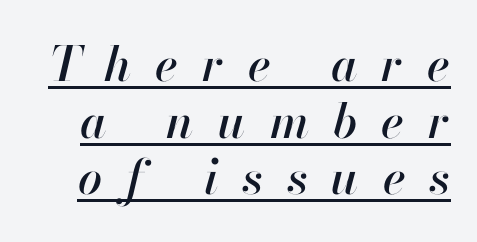
The image shows 48 px text type, italic (leaning right); set line spacing 1.18x, unusually wide letter spacing (+0.5 em), underlined; high stroke contrast and a small x-height.
